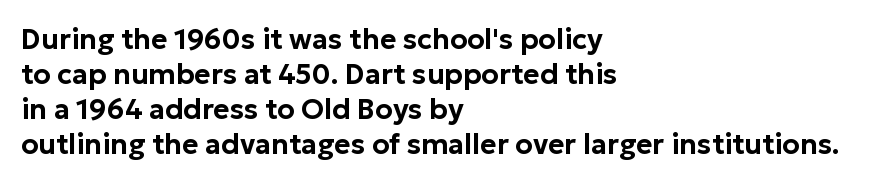
Q: Is the text italic (slanted)? A: No, it is upright.
Q: Is the typeface a serif or a sans-serif typeface? A: Sans-serif.
Q: Is the text underlined? A: No.
Q: How is the paragraph aligned? A: Left-aligned.
Q: Is the spacing between letters normal or unusually wide? A: Normal.
Q: Is the spacing between lines tight, normal or loose? A: Normal.
Q: Width (condensed, normal, or wide)? A: Normal.
Q: Stroke contrast? A: Low.
Q: x-height? A: Medium.
Q: Monospaced? A: No.
